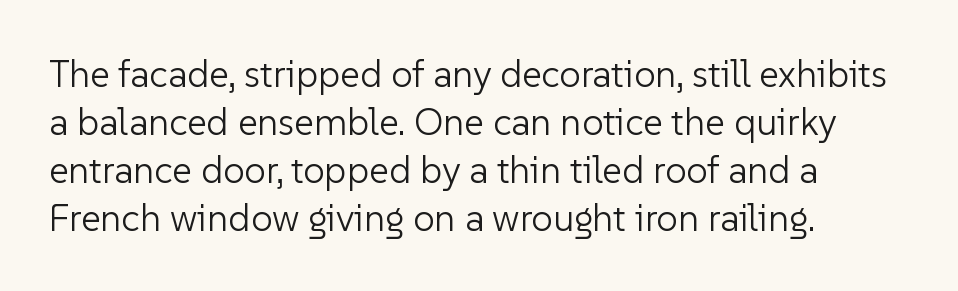
Ordinary non-slanted type is in use. In CSS terms this would be text-align: left. The passage shown is typeset with a sans-serif family. Type without underlining. The letters advance in unequal steps, a hallmark of proportional type.
